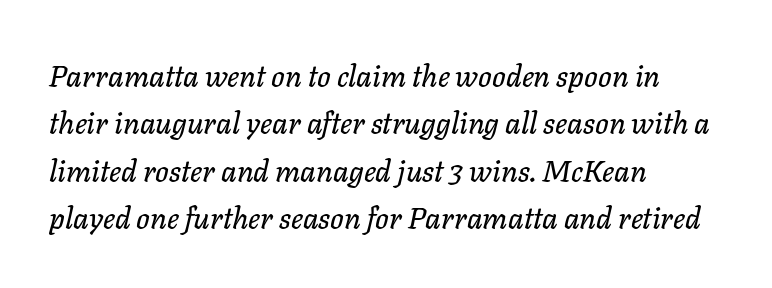
{"italic": "yes", "lean": "right", "slant_degrees": 11, "width": "normal", "stroke_contrast": "low", "x_height": "medium", "monospaced": "no", "underline": "no", "align": "left", "line_spacing": "normal", "line_spacing_ratio": 1.58, "letter_spacing": "normal", "letter_spacing_em": 0.0, "glyph_px": 30}
